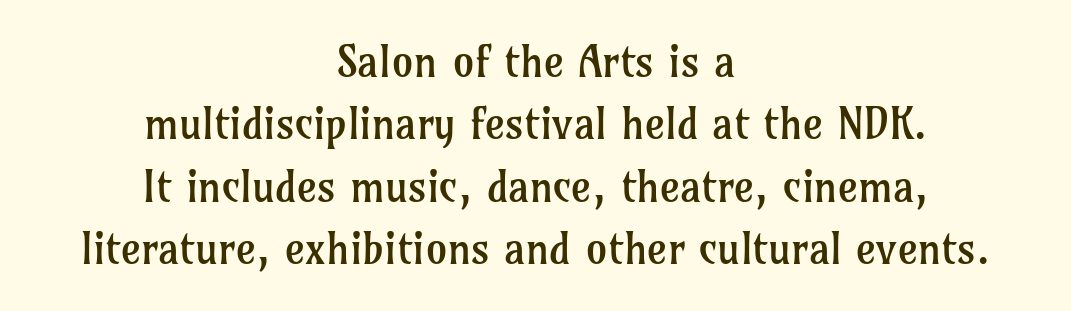
Q: Is the text bold? A: No.
Q: Is the text italic (slanted)? A: No, it is upright.
Q: Is the typeface a serif or a sans-serif typeface? A: Serif.
Q: Is the text underlined? A: No.
Q: How is the paragraph aligned? A: Centered.
Q: Is the spacing between letters normal or unusually wide? A: Normal.
Q: Is the spacing between lines tight, normal or loose? A: Normal.
Q: Width (condensed, normal, or wide)? A: Normal.
Q: Stroke contrast? A: Low.
Q: x-height? A: Medium.
Q: Monospaced? A: No.
